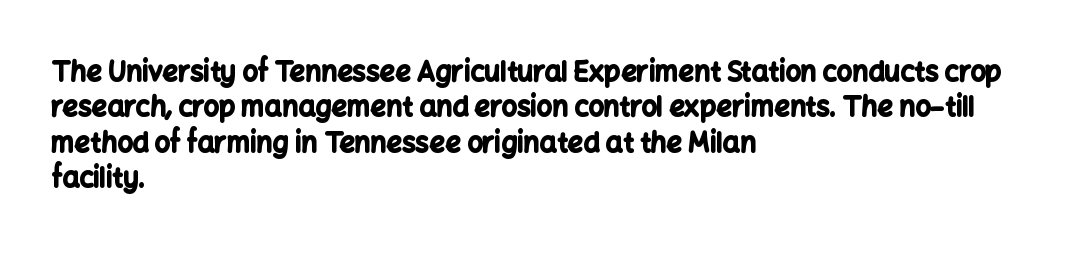
Q: Is the text bold? A: Yes.
Q: Is the text italic (slanted)? A: No, it is upright.
Q: Is the text underlined? A: No.
Q: How is the paragraph aligned? A: Left-aligned.
Q: Is the spacing between letters normal or unusually wide? A: Normal.
Q: Is the spacing between lines tight, normal or loose? A: Normal.
